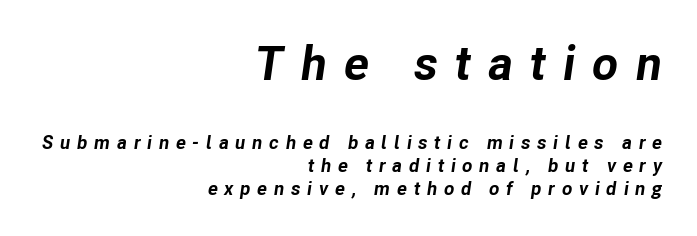
Q: Is the text bold? A: Yes.
Q: Is the text italic (slanted)? A: Yes, it leans right by about 8 degrees.
Q: Is the text underlined? A: No.
Q: How is the paragraph aligned? A: Right-aligned.
Q: Is the spacing between letters normal or unusually wide? A: Unusually wide.
Q: Which block of text is set in a larger size, the first (top) or the second (bottom)? A: The first (top) one.
Q: Width (condensed, normal, or wide)? A: Normal.
Q: Stroke contrast? A: Low.
Q: x-height? A: Medium.
Q: Monospaced? A: No.
